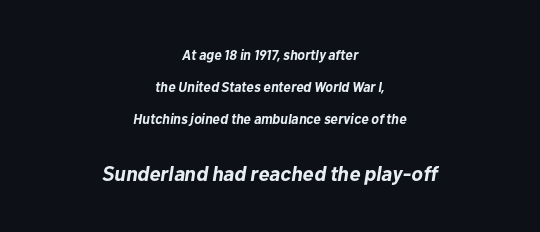
Loosely led — the rows are spread out. Heavy-handed strokes throughout: this text is bold. Typeset on center — no edge is straight. Default kerning and tracking; the words read as compact shapes. The specimen reads as italic at a glance. The later block is typeset at a bigger size than the earlier block.
